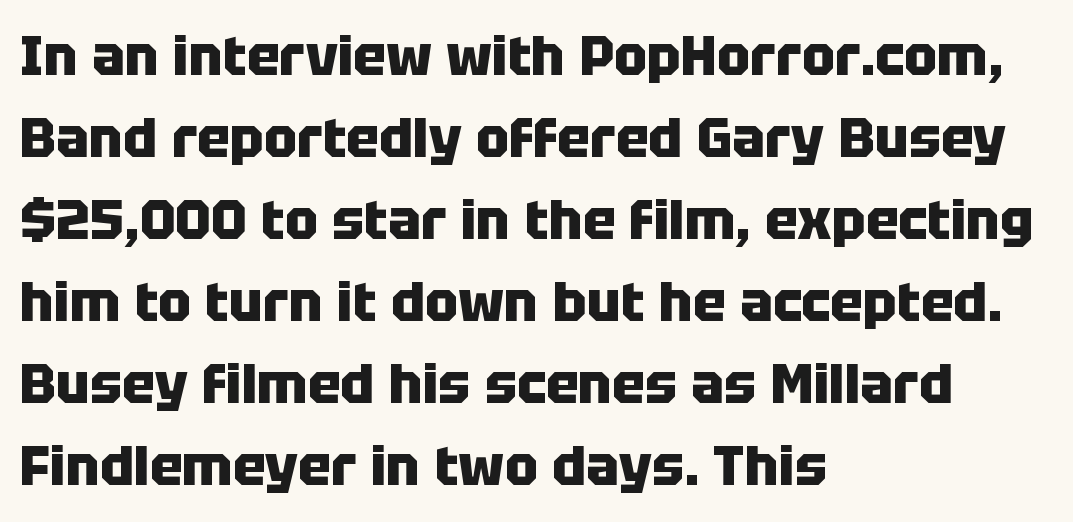
The image shows 55 px heavy sans-serif type, upright; set left-aligned, normal line spacing (1.49x), normal letter spacing, not underlined; low stroke contrast and a large x-height.
